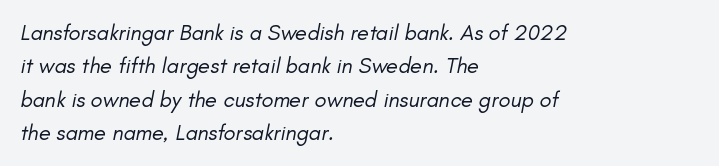
Only glyphs here, with clear space below each row. These lines keep a tight, regular rhythm from letter to letter. Rows of type keep a routine distance in the vertical direction. Summary of weight: not heavy and not bold.
